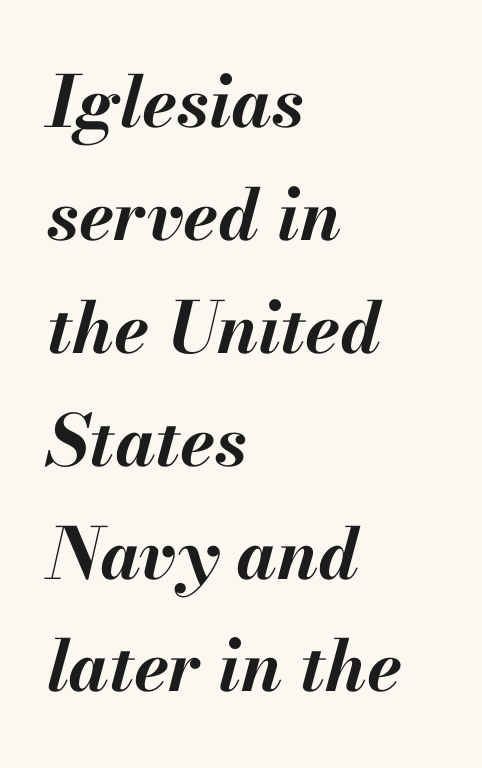
Strokes here are thick enough to call this a true bold. Vertical spacing — default. These lines keep a tight, regular rhythm from letter to letter. These lines are rendered in a variable-pitch font.
